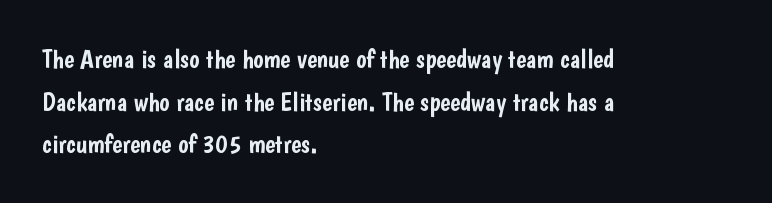
{"italic": "no", "underline": "no", "align": "left", "line_spacing": "normal", "line_spacing_ratio": 1.58, "letter_spacing": "normal", "letter_spacing_em": 0.0, "glyph_px": 27}
